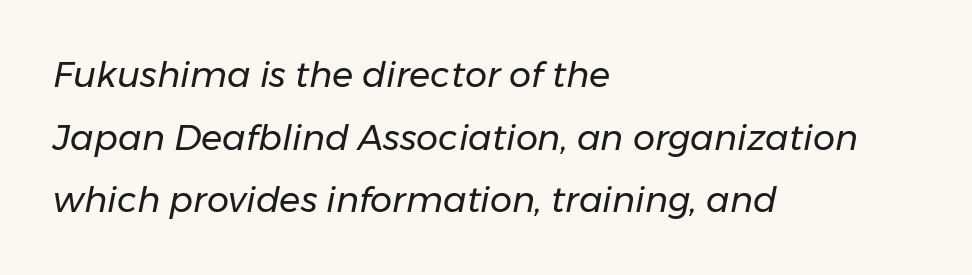
The string is rendered with underlining switched off. The face used here has a pronounced slope to its letters. Tracking value appears to be zero — textbook default spacing. Here the designer chose a conventional face with non-uniform glyph widths.
